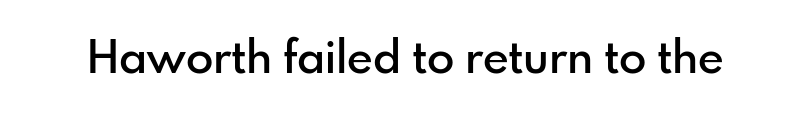
The image shows 45 px semibold sans-serif type, upright; set normal letter spacing, not underlined; low stroke contrast and a small x-height.
